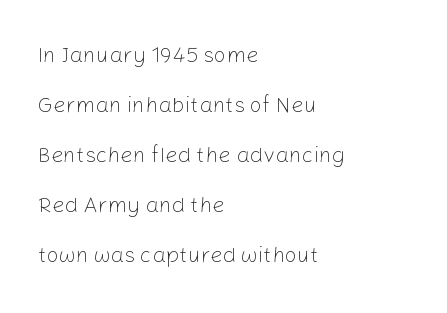
The image shows 22 px text type, upright; set left-aligned, loose line spacing (2.27x), normal letter spacing, not underlined.
